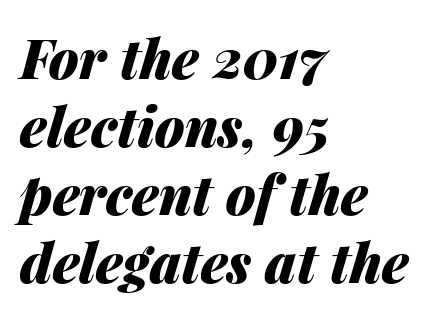
{"italic": "yes", "lean": "right", "slant_degrees": 14, "bold": "yes", "weight": "heavy", "width": "normal", "stroke_contrast": "medium", "x_height": "medium", "monospaced": "no", "underline": "no", "align": "left", "line_spacing": "normal", "line_spacing_ratio": 1.26, "letter_spacing": "normal", "letter_spacing_em": 0.0, "glyph_px": 54}
